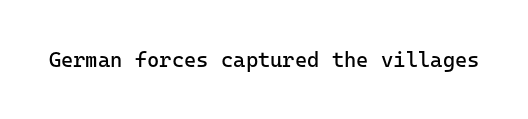
{"italic": "no", "bold": "no", "underline": "no", "letter_spacing": "normal", "letter_spacing_em": 0.0, "glyph_px": 21}
